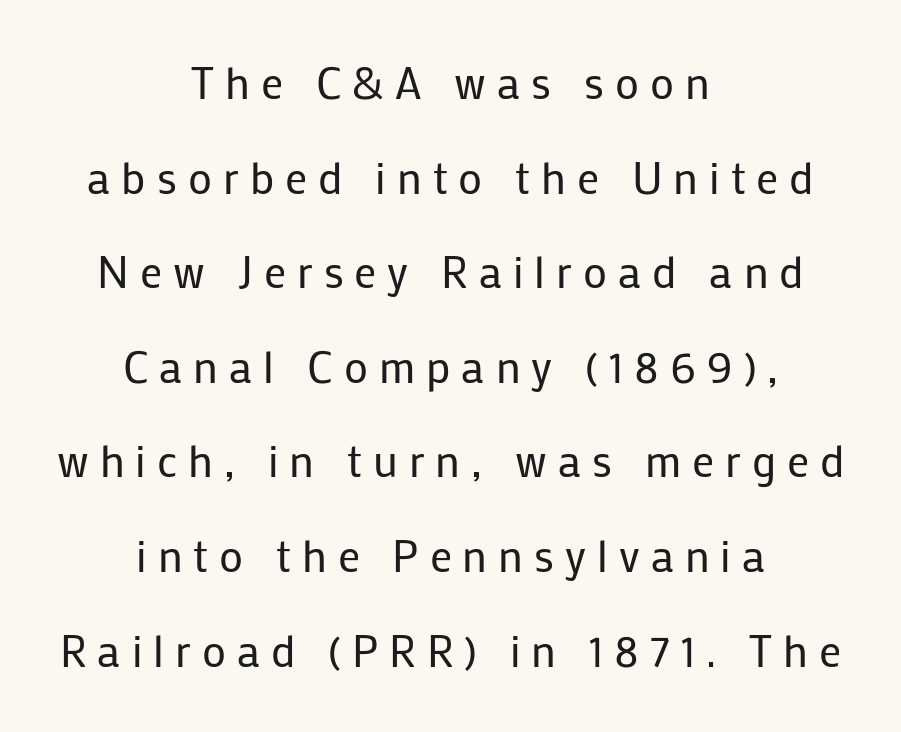
No italicization has been applied; the sample stays upright. Words float on clear page, feet unadorned. A centered setting, common on invitations and titles, is used for this passage. Is this a fixed-width face? No — the glyphs have proportional, varying widths. The vertical gap from one line to the next is large.
